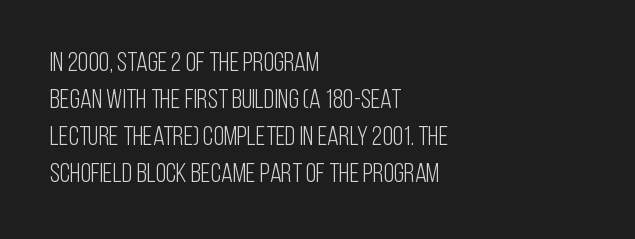
The image shows 27 px text type, upright; set left-aligned, normal line spacing (1.37x), normal letter spacing, not underlined.
